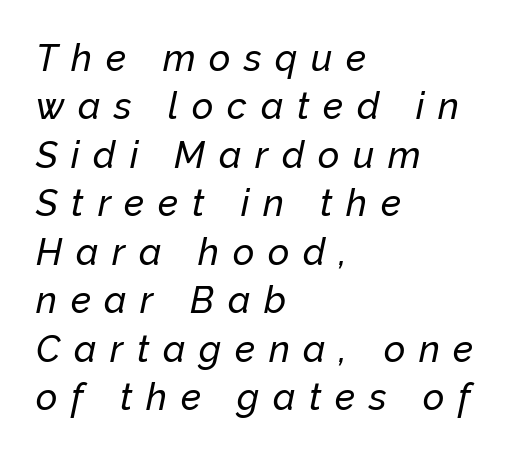
The setting favours the left margin, as ordinary paragraphs usually do. Is this a fixed-width face? No — the glyphs have proportional, varying widths. This rendering widens character spacing well past its baseline value. The block of text has a typical density, with ordinary space between rows. Does the lettering tilt? It does — this is italic.
